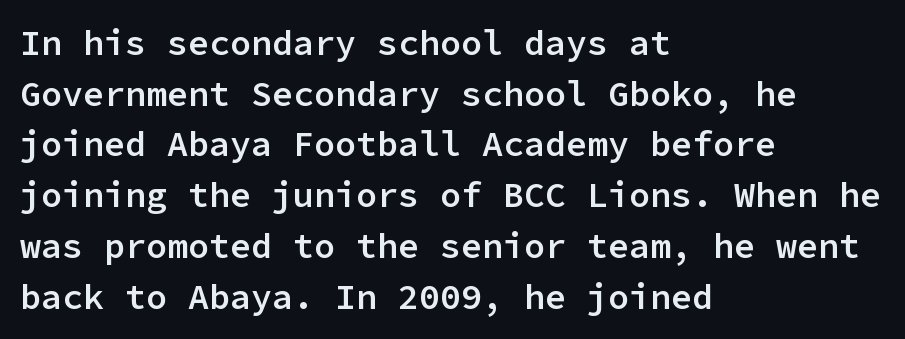
The image shows 35 px semibold sans-serif type, upright, monospaced; set left-aligned, normal line spacing (1.45x), normal letter spacing, not underlined; low stroke contrast and a medium x-height.
